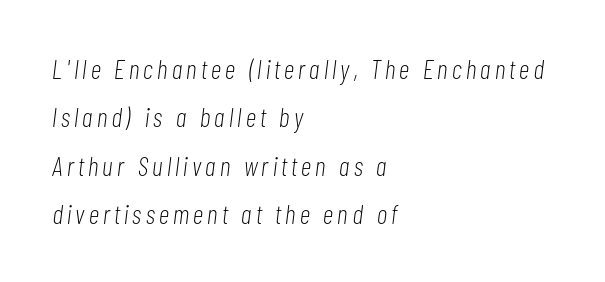
Q: Is the text bold? A: No.
Q: Is the text italic (slanted)? A: Yes, it leans right by about 7 degrees.
Q: Is the text underlined? A: No.
Q: How is the paragraph aligned? A: Left-aligned.
